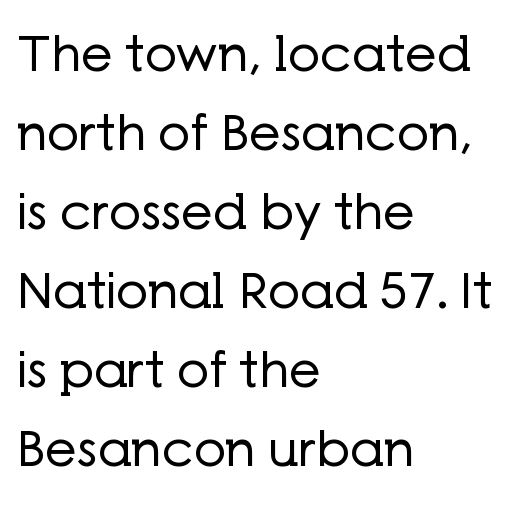
The gap between lines stays unmarked. The letters advance in unequal steps, a hallmark of proportional type. The rows are spaced the way most documents space them. The typesetter chose a ragged-right arrangement here.
